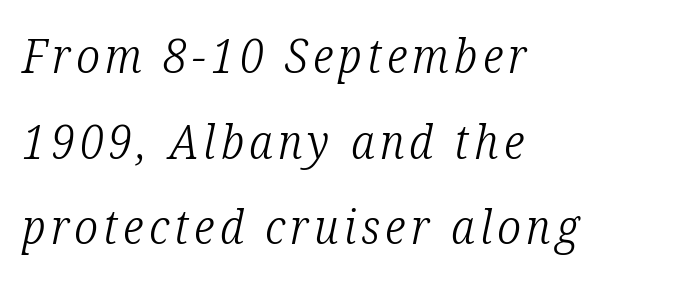
The image shows 47 px light, condensed serif type, italic (leaning right); set left-aligned, line spacing 1.82x, not underlined; low stroke contrast and a medium x-height.
